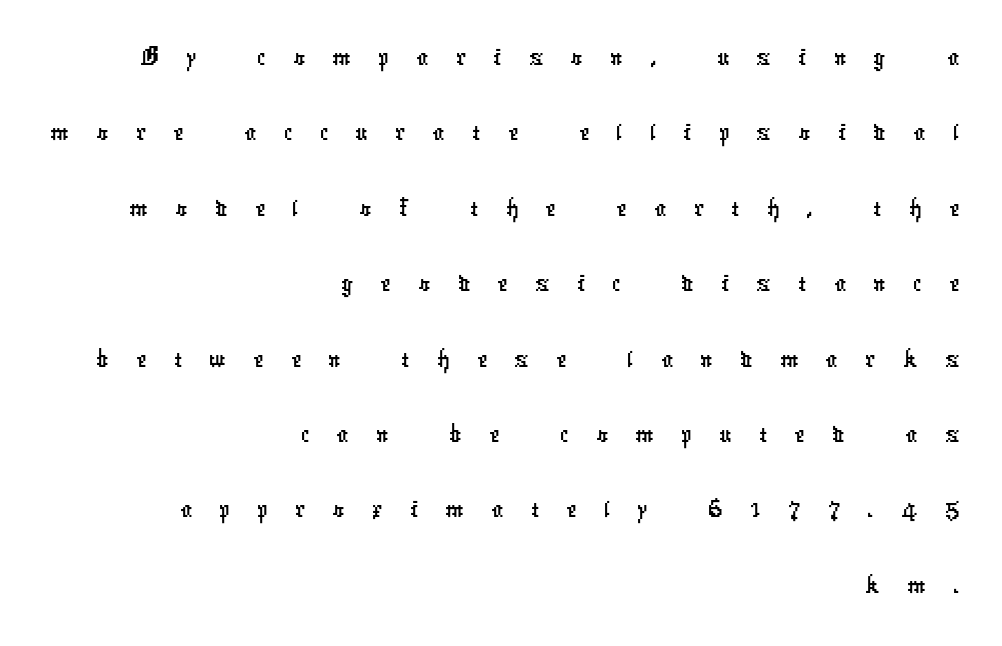
Q: Is the typeface a serif or a sans-serif typeface? A: Sans-serif.
Q: Is the text underlined? A: No.
Q: How is the paragraph aligned? A: Right-aligned.
Q: Is the spacing between letters normal or unusually wide? A: Unusually wide.
Q: Is the spacing between lines tight, normal or loose? A: Normal.
Q: Width (condensed, normal, or wide)? A: Condensed.
Q: Stroke contrast? A: Low.
Q: x-height? A: Medium.
Q: Monospaced? A: No.
